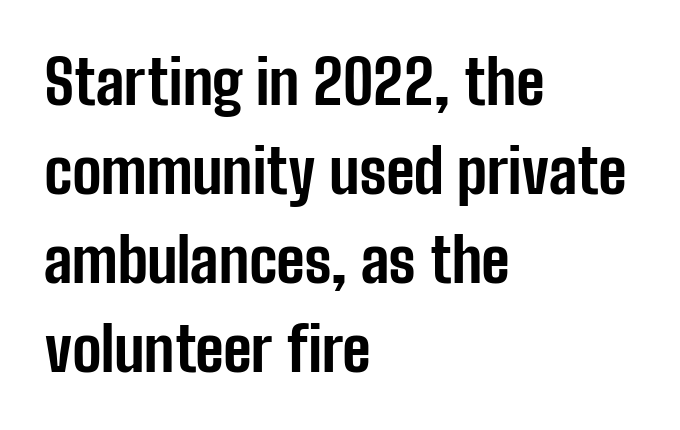
{"serif": "no", "italic": "no", "bold": "yes", "weight": "bold", "width": "condensed", "stroke_contrast": "low", "x_height": "medium", "monospaced": "no", "underline": "no", "align": "left", "line_spacing": "normal", "line_spacing_ratio": 1.46, "letter_spacing": "normal", "letter_spacing_em": 0.0, "glyph_px": 61}
